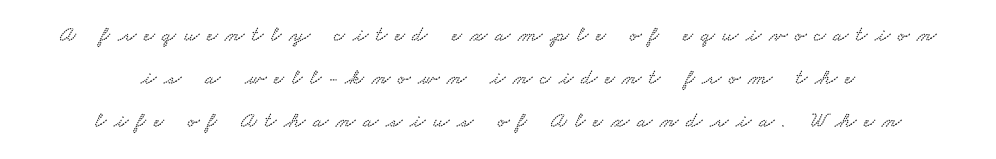
{"underline": "no", "line_spacing": "loose", "line_spacing_ratio": 1.95, "letter_spacing": "wide", "letter_spacing_em": 0.35, "glyph_px": 22}
